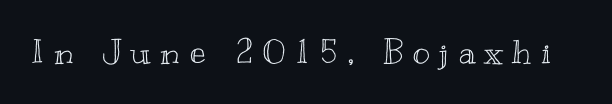
The image shows 33 px wide type, upright; set unusually wide letter spacing (+0.3 em), not underlined; a small x-height.
